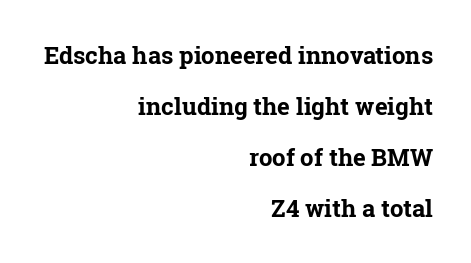
{"italic": "no", "bold": "yes", "underline": "no", "align": "right", "line_spacing": "loose", "line_spacing_ratio": 2.13, "letter_spacing": "normal", "letter_spacing_em": 0.0, "glyph_px": 24}
